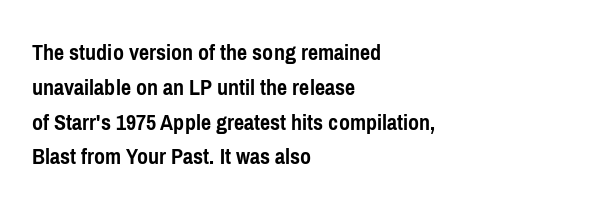
{"italic": "no", "bold": "yes", "underline": "no", "align": "left", "line_spacing": "normal", "line_spacing_ratio": 1.45, "letter_spacing": "normal", "letter_spacing_em": 0.0, "glyph_px": 24}
